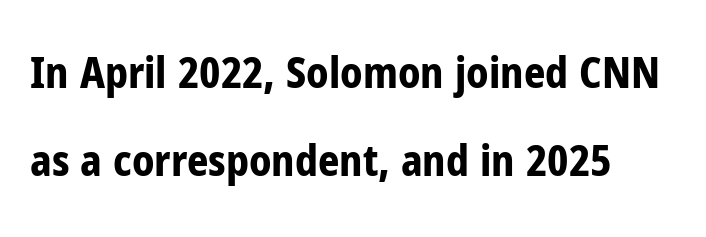
Q: Is the text bold? A: Yes.
Q: Is the text italic (slanted)? A: No, it is upright.
Q: Is the typeface a serif or a sans-serif typeface? A: Sans-serif.
Q: Is the text underlined? A: No.
Q: Is the spacing between letters normal or unusually wide? A: Normal.
Q: Is the spacing between lines tight, normal or loose? A: Loose.
Q: Width (condensed, normal, or wide)? A: Condensed.
Q: Stroke contrast? A: Low.
Q: x-height? A: Medium.
Q: Monospaced? A: No.
